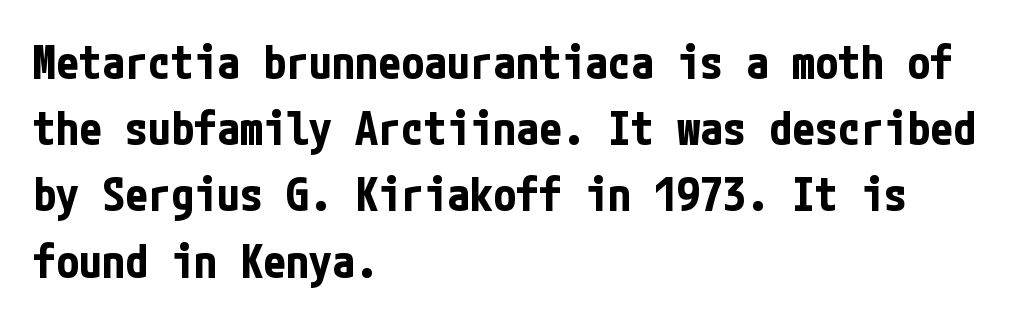
No word sits above an underline. Grotesque or geometric, the face here clearly has no serifs. Typeset ragged right — the left edge is the straight one. The passage shown has conventional tracking throughout.
